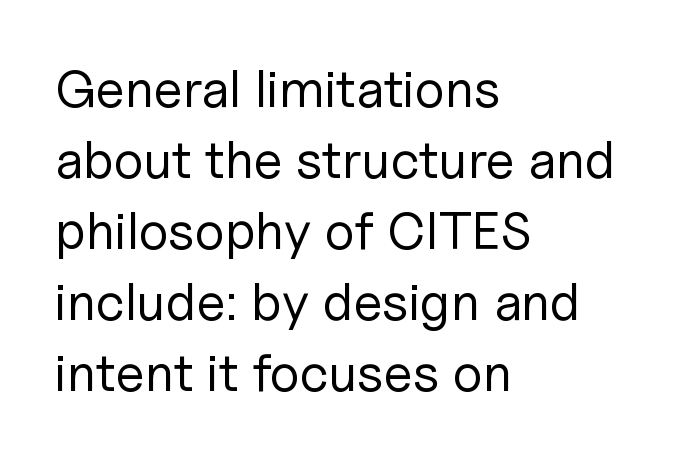
The image shows 53 px regular-weight sans-serif type, upright; set left-aligned, normal line spacing (1.34x), normal letter spacing, not underlined; low stroke contrast and a medium x-height.
